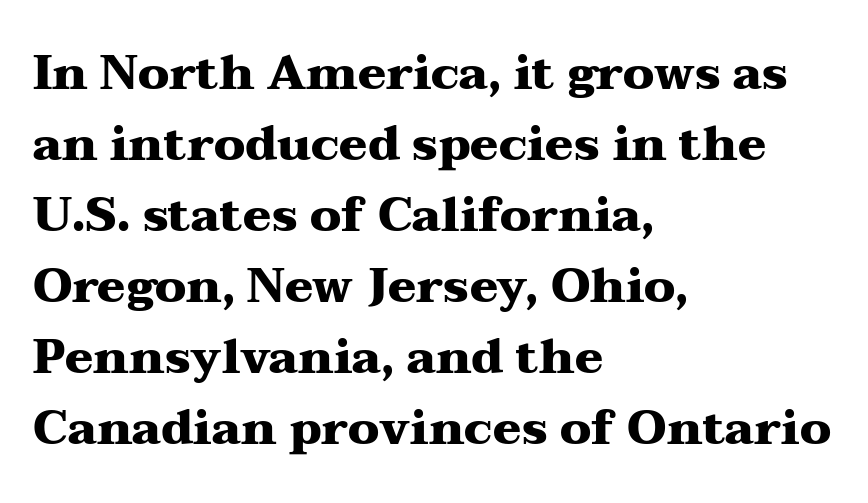
The image shows 47 px heavy, wide serif type, upright; set left-aligned, normal line spacing (1.51x), normal letter spacing, not underlined; medium stroke contrast and a medium x-height.
